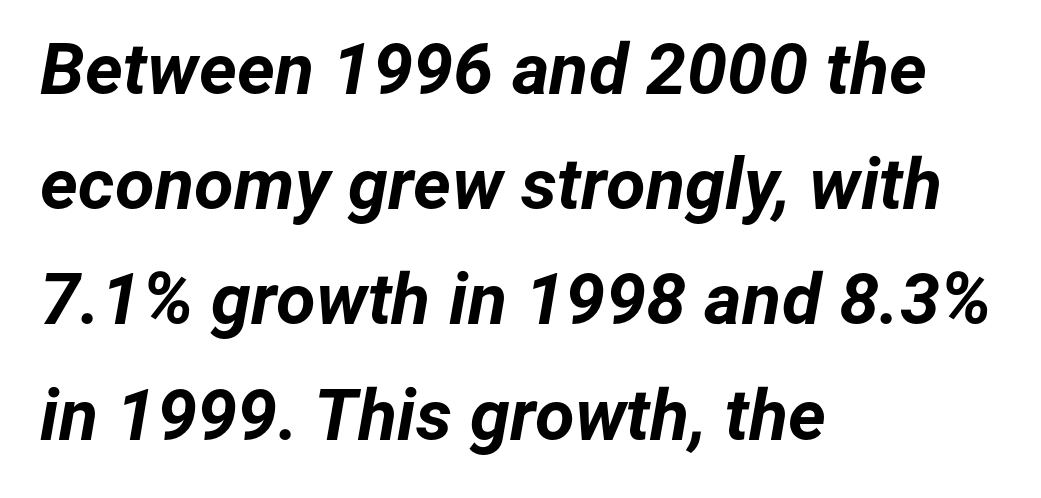
The image shows 72 px bold type, italic (leaning right); set left-aligned, normal line spacing (1.6x), normal letter spacing, not underlined; low stroke contrast and a medium x-height.
